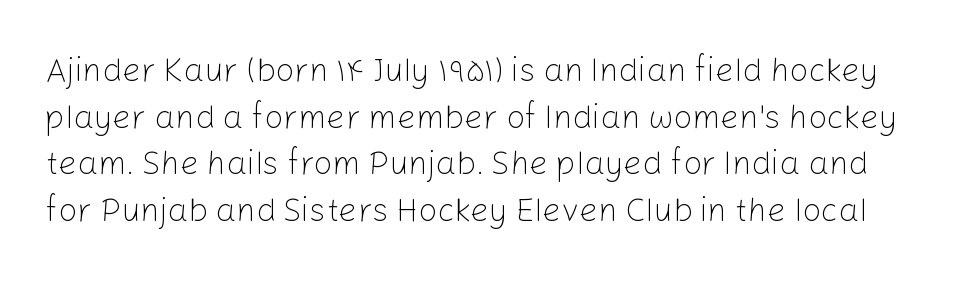
{"serif": "no", "italic": "no", "bold": "no", "weight": "light", "width": "normal", "stroke_contrast": "low", "x_height": "medium", "monospaced": "no", "underline": "no", "line_spacing": "normal", "line_spacing_ratio": 1.41, "letter_spacing": "normal", "letter_spacing_em": 0.0, "glyph_px": 33}
